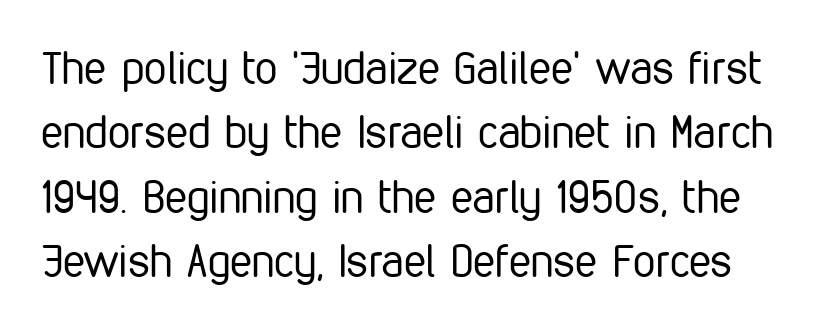
{"serif": "no", "italic": "no", "bold": "no", "weight": "regular", "width": "condensed", "stroke_contrast": "low", "x_height": "medium", "monospaced": "no", "underline": "no", "line_spacing": "normal", "line_spacing_ratio": 1.43, "letter_spacing": "normal", "letter_spacing_em": 0.0, "glyph_px": 45}
